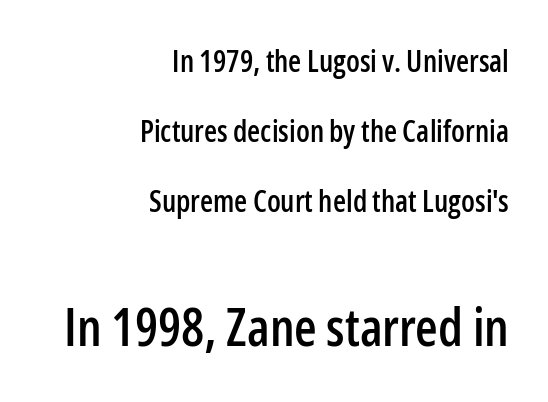
{"serif": "no", "italic": "no", "width": "condensed", "stroke_contrast": "low", "x_height": "medium", "monospaced": "no", "underline": "no", "align": "right", "line_spacing": "loose", "line_spacing_ratio": 2.33, "letter_spacing": "normal", "letter_spacing_em": 0.0, "larger_block": "second", "size_ratio": 1.73, "glyph_px": 52}
